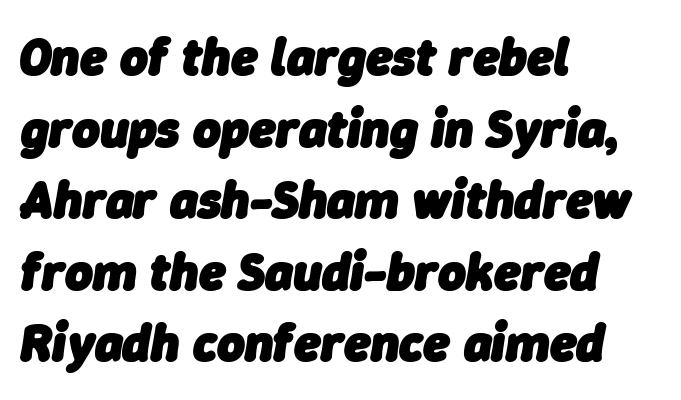
The lines are quadded left. The foot of each line stays bare and open. Looks like regular typesetting: each glyph gets only the width it needs. The letters are slanted; this is an italic face. Summary of vertical rhythm: regular, with standard interline spacing.
